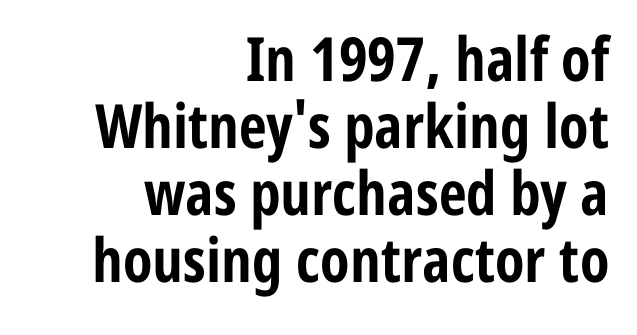
The image shows 61 px bold, condensed sans-serif type, upright; set right-aligned, tight line spacing (1.1x), normal letter spacing, not underlined; low stroke contrast and a medium x-height.
